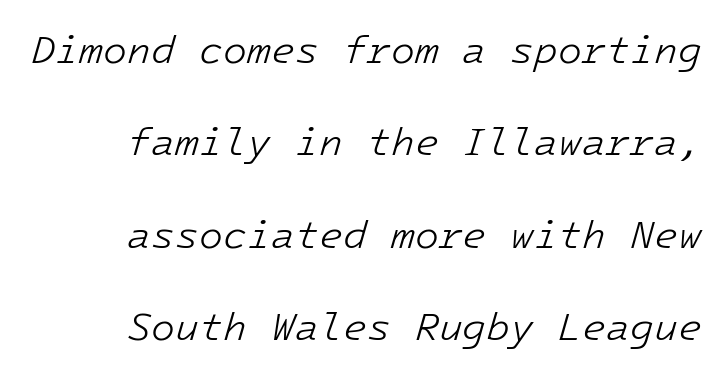
The image shows 39 px light type, italic (leaning right), monospaced; set right-aligned, loose line spacing (2.37x), normal letter spacing, not underlined; low stroke contrast and a medium x-height.
